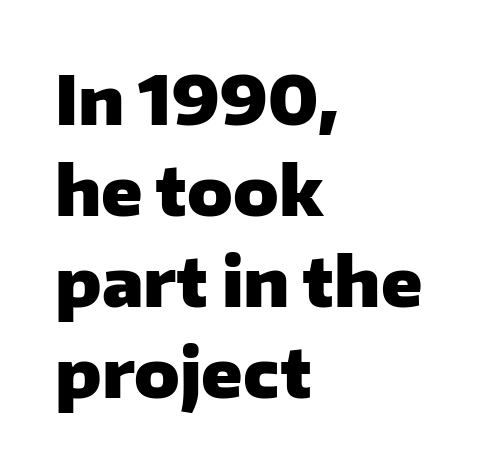
The area under the type is left untouched. This sample has the flowing, uneven cadence of proportional lettering. What stands out about the letter spacing? Nothing — it is the standard amount. The sample has been set heavy, in full bold.
